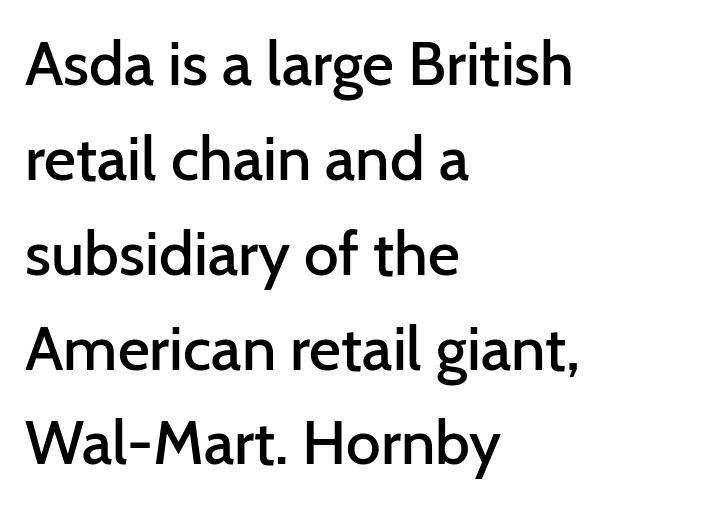
{"serif": "no", "italic": "no", "bold": "semi", "weight": "semibold", "width": "normal", "stroke_contrast": "low", "x_height": "medium", "monospaced": "no", "underline": "no", "align": "left", "line_spacing": "normal", "line_spacing_ratio": 1.53, "letter_spacing": "normal", "letter_spacing_em": 0.0, "glyph_px": 62}
